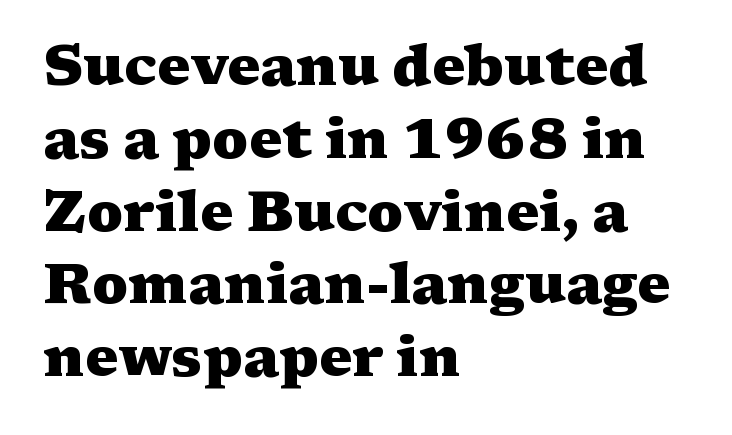
The image shows 56 px heavy, wide serif type, upright; set left-aligned, normal line spacing (1.3x), normal letter spacing, not underlined; medium stroke contrast and a medium x-height.
